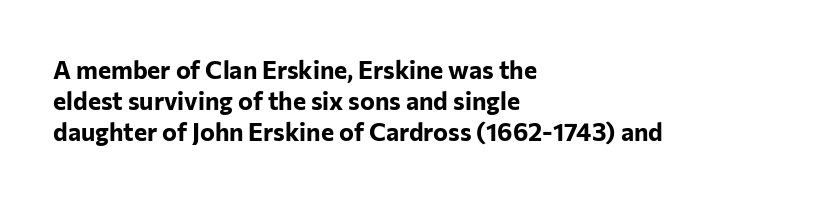
The image shows 25 px bold type, upright; set left-aligned, normal line spacing (1.25x), normal letter spacing, not underlined.
